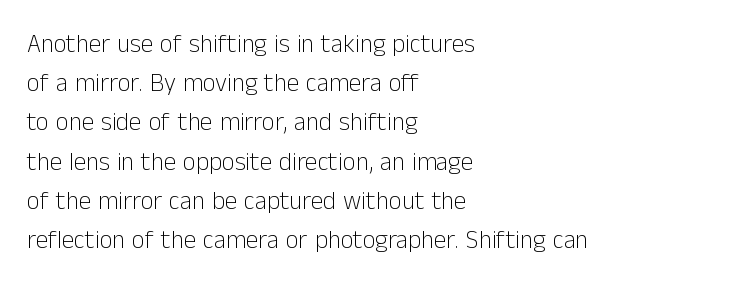
The image shows 25 px text type, upright; set left-aligned, normal line spacing (1.57x), normal letter spacing, not underlined.
